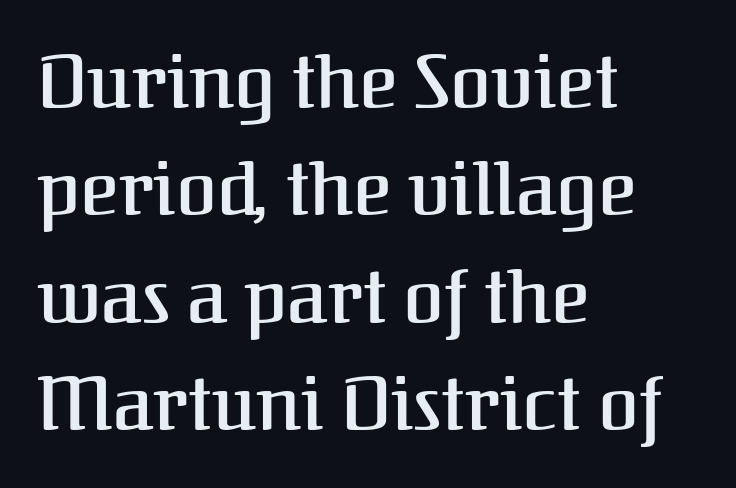
The image shows 74 px serif type, upright; set left-aligned, normal line spacing (1.45x), normal letter spacing, not underlined; medium stroke contrast and a medium x-height.
